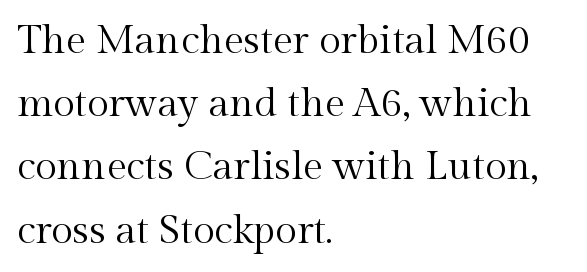
The image shows 40 px regular-weight serif type, upright; set left-aligned, normal line spacing (1.58x), normal letter spacing, not underlined; a medium x-height.
